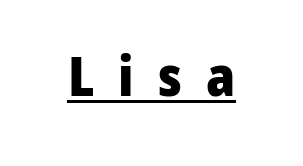
Q: Is the text bold? A: Yes.
Q: Is the text italic (slanted)? A: No, it is upright.
Q: Is the typeface a serif or a sans-serif typeface? A: Sans-serif.
Q: Is the text underlined? A: Yes.
Q: Is the spacing between letters normal or unusually wide? A: Unusually wide.
Q: Width (condensed, normal, or wide)? A: Normal.
Q: Stroke contrast? A: Low.
Q: x-height? A: Medium.
Q: Monospaced? A: No.
